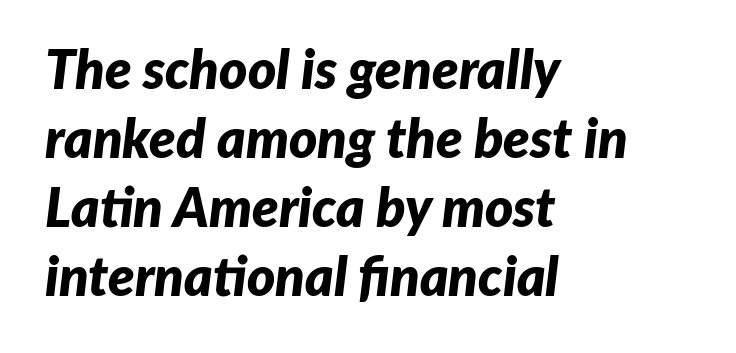
A typesetter would mark this as italic. Standard letterfit; no display-style spreading of the glyphs. The passage shown is not underscored anywhere. The designer left line spacing at the default. On the weight axis this lands at bold, roughly 700.
